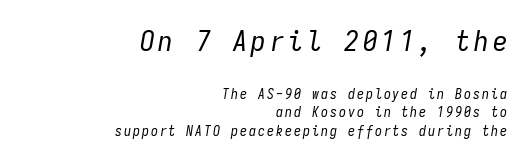
Students, observe: this is what conventionally led text looks like. The setting favours the right margin, as signatures and pull-quotes sometimes do. The composition opens big and finishes small. Descenders hang freely into open space.
